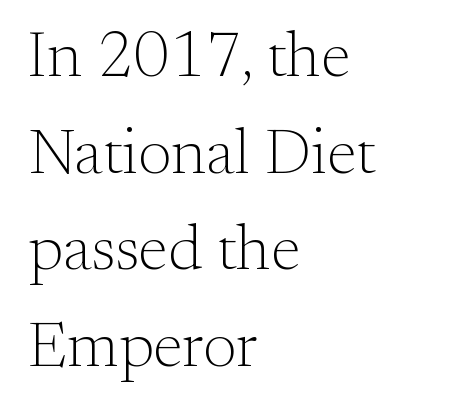
Notice how the passage keeps a crisp vertical edge on the left only. In terms of letterform style, serifs are clearly present. Line spacing here is normal. Words float on clear page, feet unadorned. Short note: letters normally spaced.
